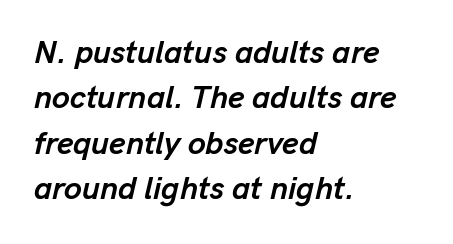
The image shows 32 px semibold type, italic (leaning right); set left-aligned, normal line spacing (1.42x), normal letter spacing, not underlined; low stroke contrast and a medium x-height.
